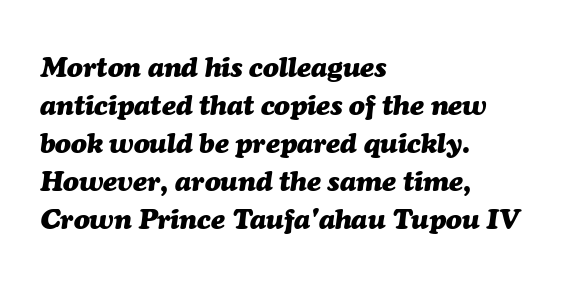
{"italic": "yes", "lean": "right", "slant_degrees": 7, "bold": "yes", "weight": "heavy", "width": "normal", "stroke_contrast": "medium", "x_height": "medium", "monospaced": "no", "underline": "no", "align": "left", "line_spacing": "normal", "line_spacing_ratio": 1.31, "letter_spacing": "normal", "letter_spacing_em": 0.0, "glyph_px": 29}
